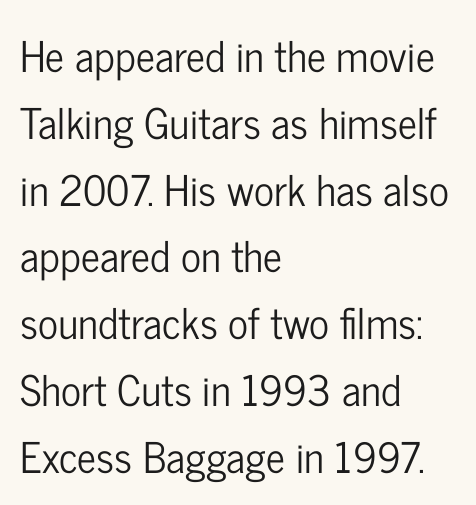
Q: Is the text italic (slanted)? A: No, it is upright.
Q: Is the typeface a serif or a sans-serif typeface? A: Sans-serif.
Q: Is the text underlined? A: No.
Q: How is the paragraph aligned? A: Left-aligned.
Q: Is the spacing between letters normal or unusually wide? A: Normal.
Q: Is the spacing between lines tight, normal or loose? A: Normal.
Q: Width (condensed, normal, or wide)? A: Condensed.
Q: Stroke contrast? A: Low.
Q: x-height? A: Medium.
Q: Monospaced? A: No.
